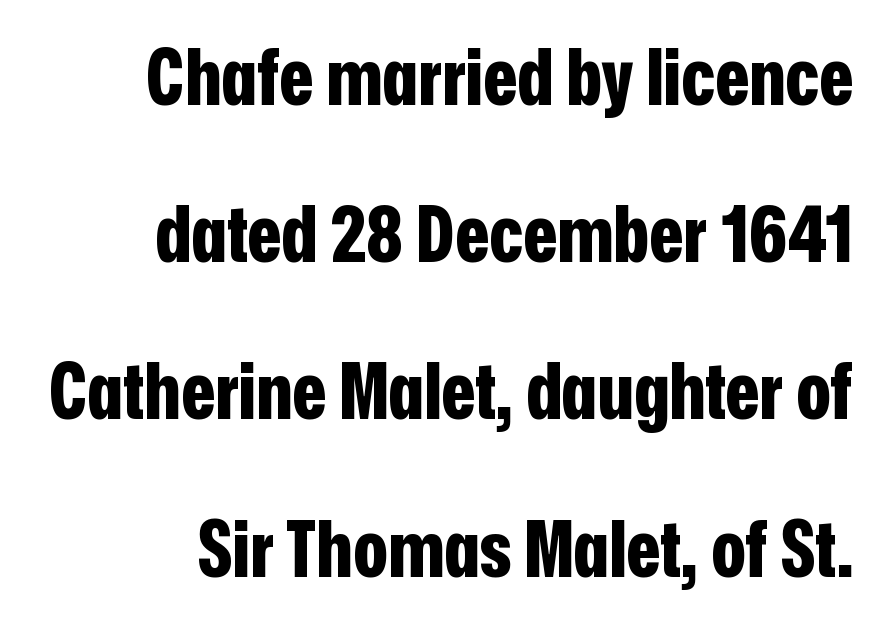
Q: Is the text bold? A: Yes.
Q: Is the text italic (slanted)? A: No, it is upright.
Q: Is the typeface a serif or a sans-serif typeface? A: Sans-serif.
Q: Is the text underlined? A: No.
Q: How is the paragraph aligned? A: Right-aligned.
Q: Is the spacing between letters normal or unusually wide? A: Normal.
Q: Is the spacing between lines tight, normal or loose? A: Loose.
Q: Width (condensed, normal, or wide)? A: Condensed.
Q: Stroke contrast? A: Low.
Q: x-height? A: Medium.
Q: Monospaced? A: No.
